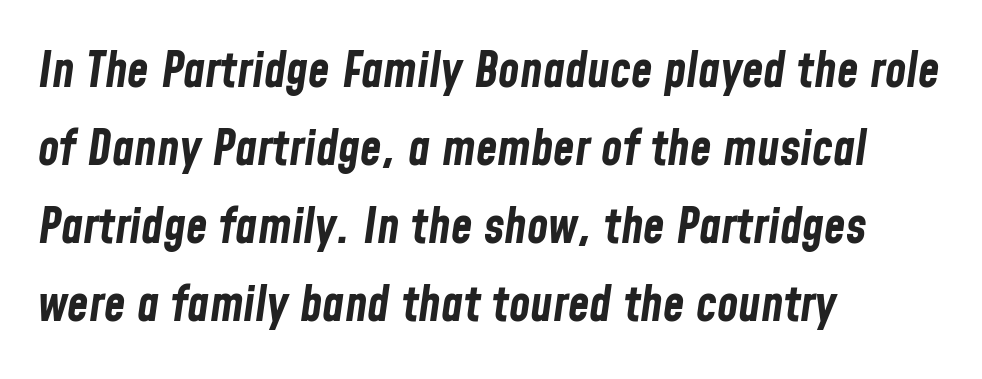
The image shows 49 px bold, condensed type, italic (leaning right); set left-aligned, normal line spacing (1.59x), normal letter spacing, not underlined; low stroke contrast and a medium x-height.
